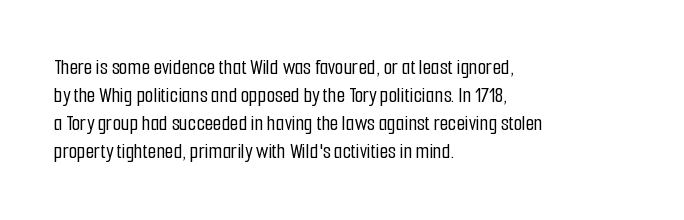
Style check: upright. Decoration check: the copy has no underline. The gaps between neighbouring characters are ordinary and unremarkable. This sample is left-justified, so line endings fall wherever the words run out. The rows are spaced the way most documents space them.
